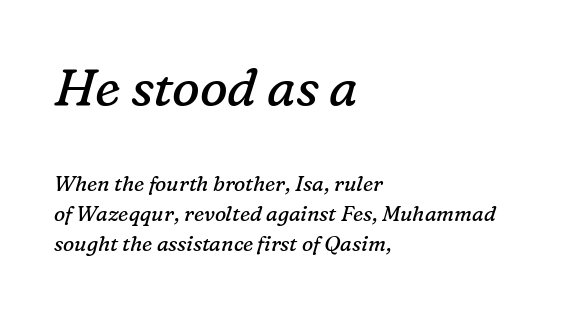
Q: Is the text bold? A: No.
Q: Is the text italic (slanted)? A: Yes, it leans right by about 16 degrees.
Q: Is the typeface a serif or a sans-serif typeface? A: Serif.
Q: Is the text underlined? A: No.
Q: How is the paragraph aligned? A: Left-aligned.
Q: Is the spacing between letters normal or unusually wide? A: Normal.
Q: Is the spacing between lines tight, normal or loose? A: Normal.
Q: Which block of text is set in a larger size, the first (top) or the second (bottom)? A: The first (top) one.
Q: Width (condensed, normal, or wide)? A: Normal.
Q: Stroke contrast? A: Low.
Q: x-height? A: Medium.
Q: Monospaced? A: No.
